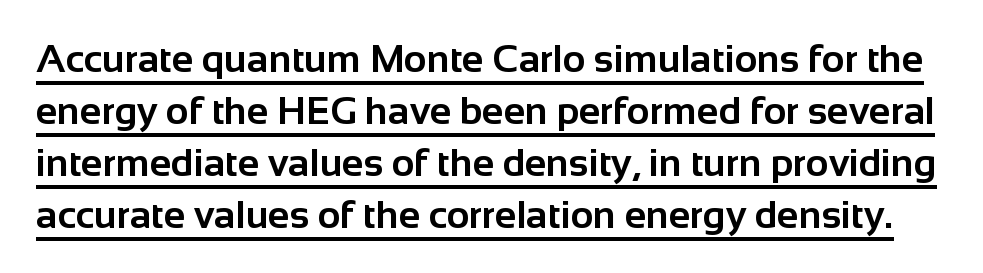
Q: Is the text bold? A: Yes.
Q: Is the text italic (slanted)? A: No, it is upright.
Q: Is the typeface a serif or a sans-serif typeface? A: Sans-serif.
Q: Is the text underlined? A: Yes.
Q: Is the spacing between letters normal or unusually wide? A: Normal.
Q: Is the spacing between lines tight, normal or loose? A: Normal.
Q: Width (condensed, normal, or wide)? A: Normal.
Q: Stroke contrast? A: Low.
Q: x-height? A: Medium.
Q: Monospaced? A: No.
